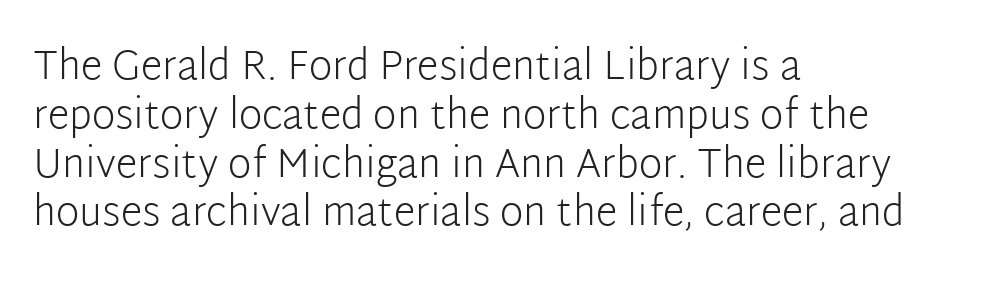
{"serif": "no", "italic": "no", "bold": "no", "weight": "light", "width": "normal", "stroke_contrast": "low", "x_height": "medium", "monospaced": "no", "underline": "no", "align": "left", "line_spacing_ratio": 1.22, "letter_spacing": "normal", "letter_spacing_em": 0.0, "glyph_px": 40}
